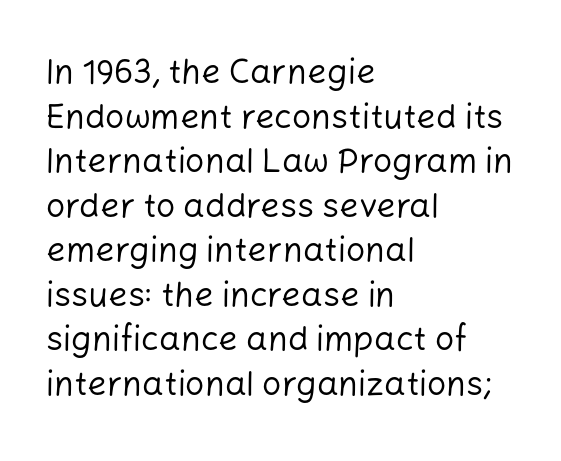
The image shows 34 px regular-weight sans-serif type, upright; set left-aligned, normal line spacing (1.31x), normal letter spacing, not underlined; low stroke contrast and a medium x-height.
